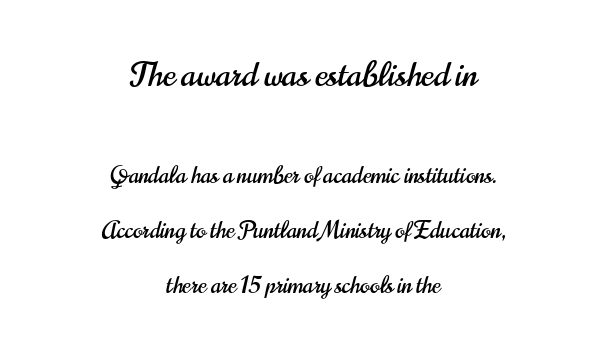
The image shows 34 px condensed sans-serif type; set centered, loose line spacing (2.38x), normal letter spacing, not underlined; the first (top) block is 1.48x larger; high stroke contrast and a small x-height.
